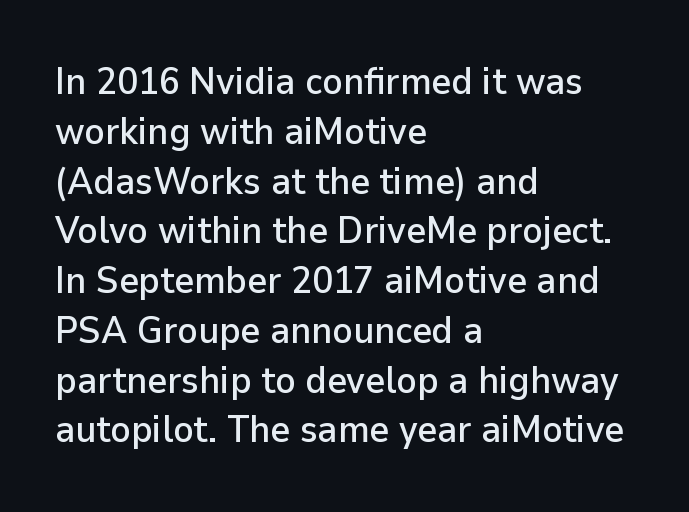
{"serif": "no", "italic": "no", "width": "normal", "stroke_contrast": "low", "x_height": "medium", "monospaced": "no", "underline": "no", "align": "left", "line_spacing": "normal", "line_spacing_ratio": 1.31, "letter_spacing": "normal", "letter_spacing_em": 0.0, "glyph_px": 38}
